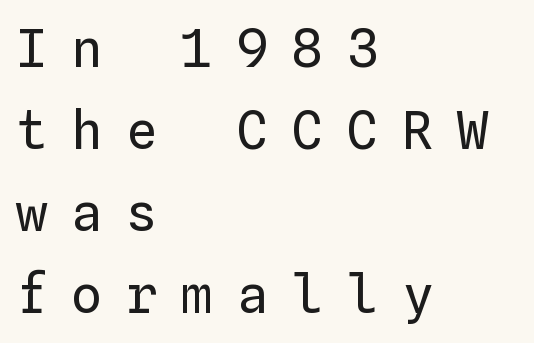
The image shows 52 px regular-weight type, upright, monospaced; set left-aligned, normal line spacing (1.58x), unusually wide letter spacing (+0.46 em), not underlined; low stroke contrast and a medium x-height.
